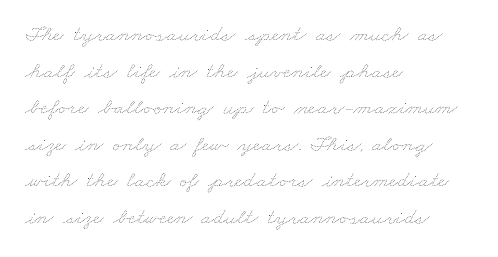
The image shows 23 px text type; set left-aligned, normal line spacing (1.59x), normal letter spacing, not underlined.
